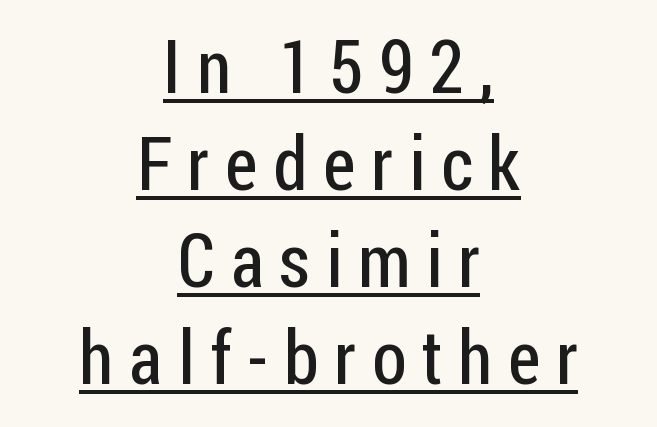
Q: Is the text bold? A: No.
Q: Is the text italic (slanted)? A: No, it is upright.
Q: Is the typeface a serif or a sans-serif typeface? A: Sans-serif.
Q: Is the text underlined? A: Yes.
Q: How is the paragraph aligned? A: Centered.
Q: Is the spacing between letters normal or unusually wide? A: Unusually wide.
Q: Is the spacing between lines tight, normal or loose? A: Normal.
Q: Width (condensed, normal, or wide)? A: Condensed.
Q: Stroke contrast? A: Low.
Q: x-height? A: Medium.
Q: Monospaced? A: No.
